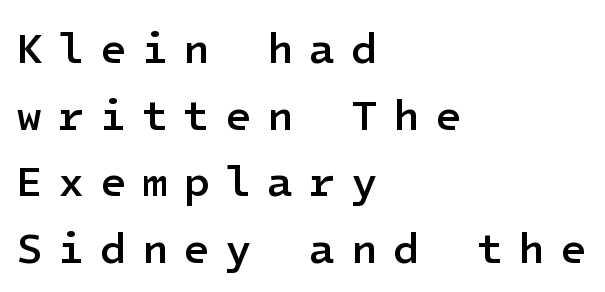
Rule under the text: the space is simply empty. This is sans-serif lettering, the kind often seen on screens and signage. Is there much room between lines? A standard amount, neither cramped nor airy. This rendering widens character spacing well past its baseline value.
